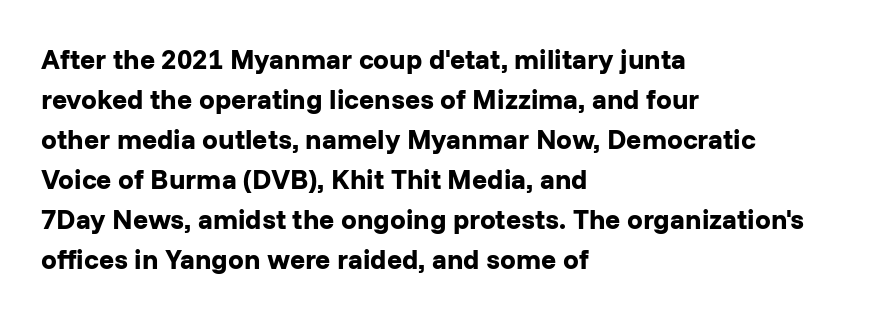
The space beneath each line is pristine and unruled. Layout note: lines flush left. How would I describe the line gaps? Plain and ordinary. The letters advance in unequal steps, a hallmark of proportional type. Is the type bold? Yes — the strokes are clearly thick and heavy.
